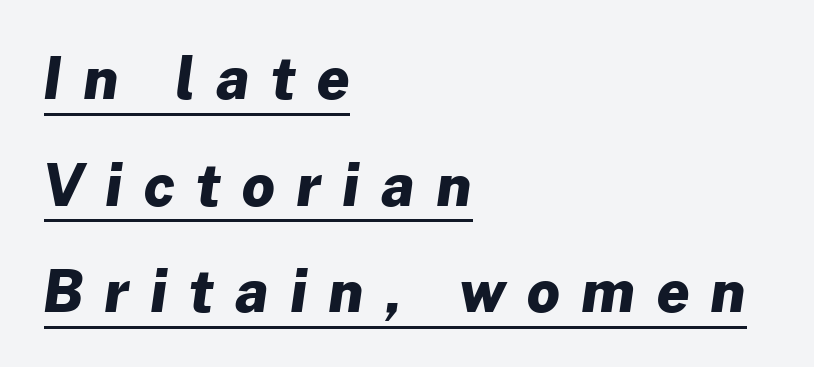
Q: Is the text bold? A: Yes.
Q: Is the typeface a serif or a sans-serif typeface? A: Sans-serif.
Q: Is the text underlined? A: Yes.
Q: How is the paragraph aligned? A: Left-aligned.
Q: Is the spacing between letters normal or unusually wide? A: Unusually wide.
Q: Width (condensed, normal, or wide)? A: Normal.
Q: Stroke contrast? A: Low.
Q: x-height? A: Medium.
Q: Monospaced? A: No.
